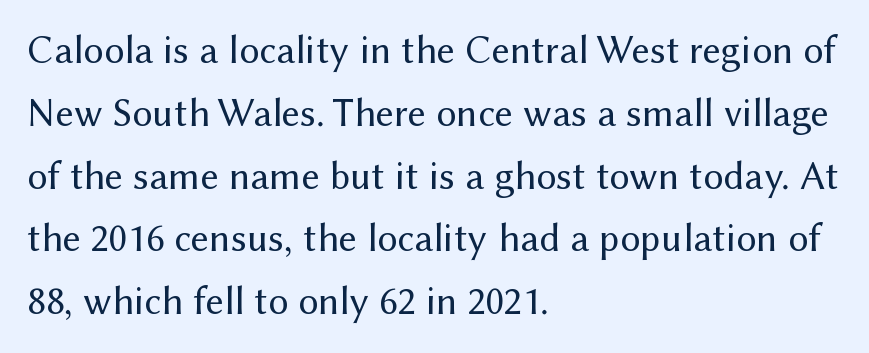
The image shows 40 px regular-weight sans-serif type, upright; set left-aligned, normal line spacing (1.57x), normal letter spacing, not underlined; medium stroke contrast and a medium x-height.
